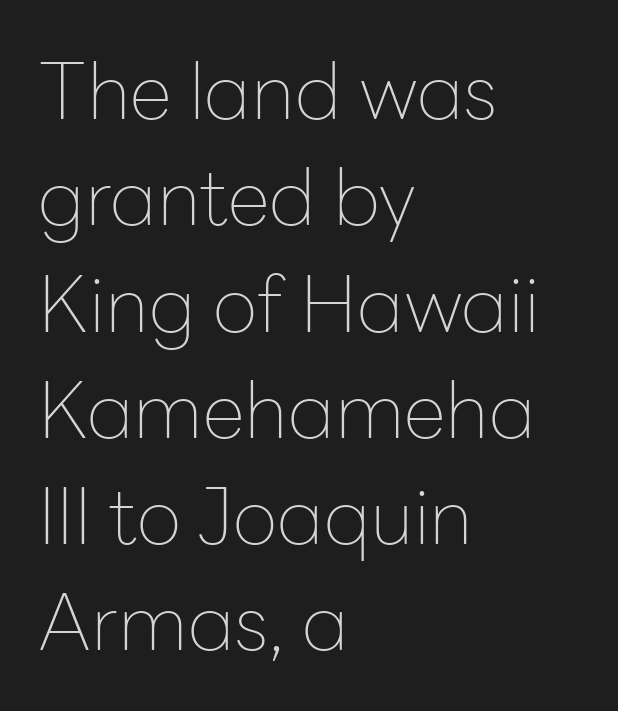
{"serif": "no", "italic": "no", "bold": "no", "weight": "thin", "width": "normal", "stroke_contrast": "low", "x_height": "medium", "monospaced": "no", "underline": "no", "align": "left", "line_spacing": "normal", "line_spacing_ratio": 1.38, "letter_spacing": "normal", "letter_spacing_em": 0.0, "glyph_px": 77}
